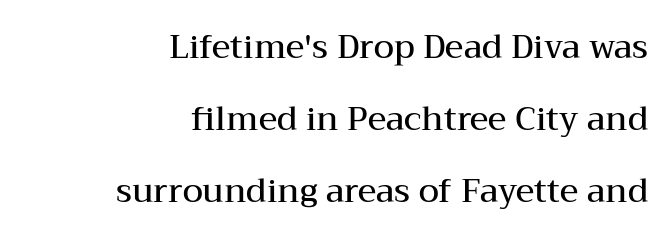
The words here are not underlined. Do the letters lean? They stand straight. What kind of face is this? One with serifs. Vertically, the passage feels expansive, rows floating well apart.
